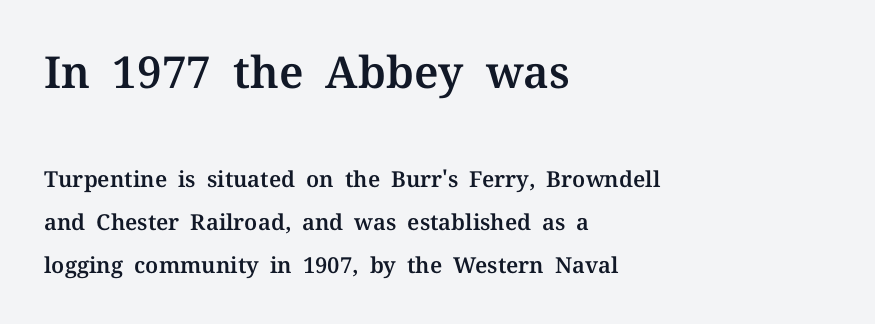
The image shows 44 px serif type, upright; set left-aligned, loose line spacing (1.95x), normal letter spacing, not underlined; the first (top) block is 2.0x larger; medium stroke contrast and a medium x-height.
